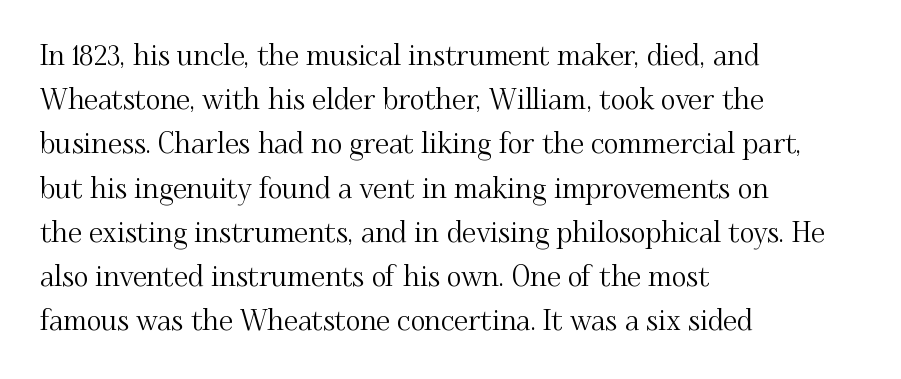
The image shows 28 px serif type, upright; set left-aligned, normal line spacing (1.58x), normal letter spacing, not underlined; medium stroke contrast and a small x-height.
